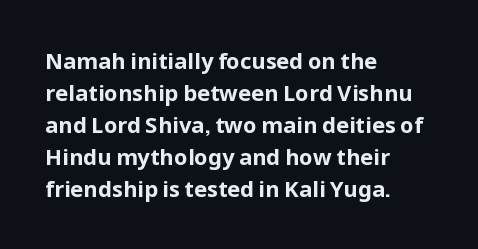
Students, observe: this is what conventionally led text looks like. Ascenders rise straight up at ninety degrees. Pretty heavy lettering here — definitely bold. The words here are not underlined.
